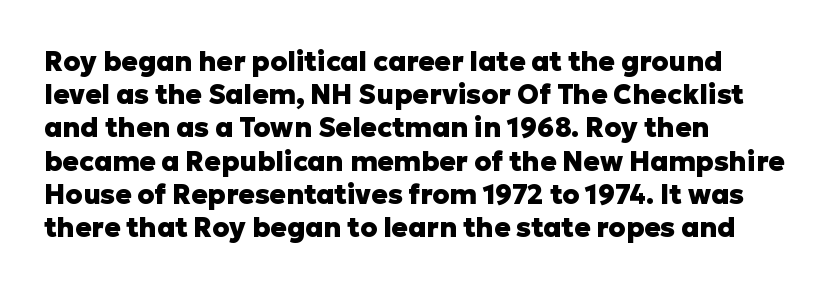
{"italic": "no", "bold": "yes", "underline": "no", "align": "left", "line_spacing_ratio": 1.23, "letter_spacing": "normal", "letter_spacing_em": 0.0, "glyph_px": 27}
